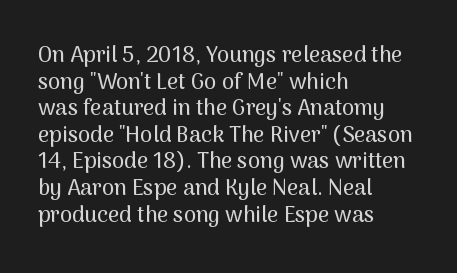
{"italic": "no", "underline": "no", "align": "left", "line_spacing_ratio": 1.21, "letter_spacing": "normal", "letter_spacing_em": 0.0, "glyph_px": 22}
